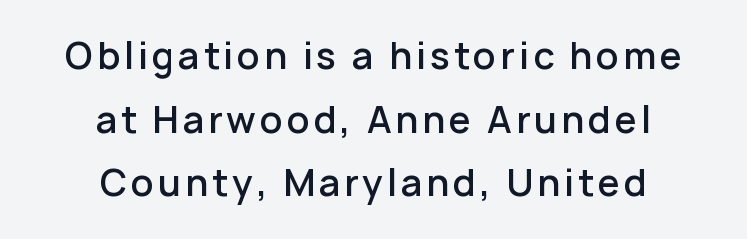
{"serif": "no", "italic": "no", "bold": "semi", "weight": "semibold", "width": "normal", "stroke_contrast": "low", "x_height": "medium", "monospaced": "no", "underline": "no", "align": "center", "line_spacing_ratio": 1.77, "glyph_px": 36}
